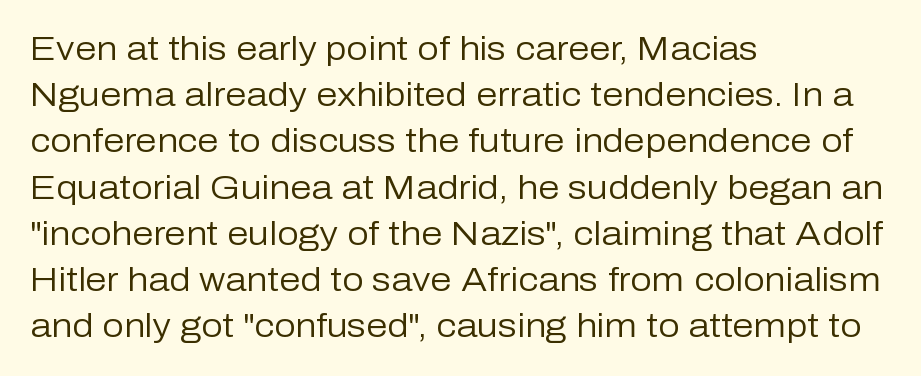
{"serif": "no", "italic": "no", "bold": "no", "weight": "regular", "width": "normal", "stroke_contrast": "low", "x_height": "medium", "monospaced": "no", "underline": "no", "align": "left", "line_spacing": "normal", "line_spacing_ratio": 1.36, "letter_spacing": "normal", "letter_spacing_em": 0.0, "glyph_px": 34}
